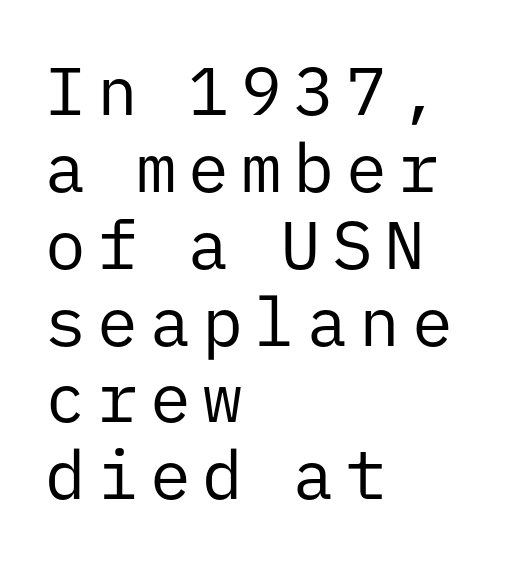
{"serif": "no", "italic": "no", "bold": "no", "weight": "regular", "width": "normal", "stroke_contrast": "low", "x_height": "medium", "monospaced": "yes", "underline": "no", "align": "left", "line_spacing": "tight", "line_spacing_ratio": 1.13, "glyph_px": 68}
